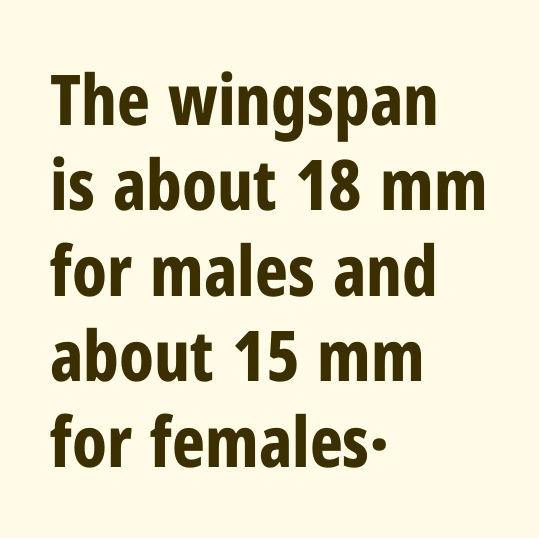
{"serif": "no", "italic": "no", "bold": "yes", "weight": "bold", "width": "condensed", "stroke_contrast": "low", "x_height": "medium", "monospaced": "no", "underline": "no", "align": "left", "line_spacing_ratio": 1.22, "letter_spacing": "normal", "letter_spacing_em": 0.0, "glyph_px": 70}
